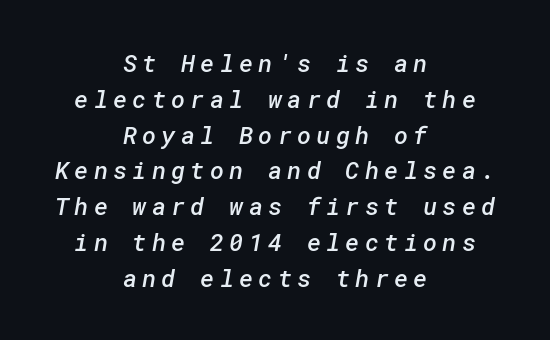
{"bold": "semi", "underline": "no", "align": "center", "line_spacing": "normal", "line_spacing_ratio": 1.49, "letter_spacing": "wide", "letter_spacing_em": 0.22, "glyph_px": 24}
